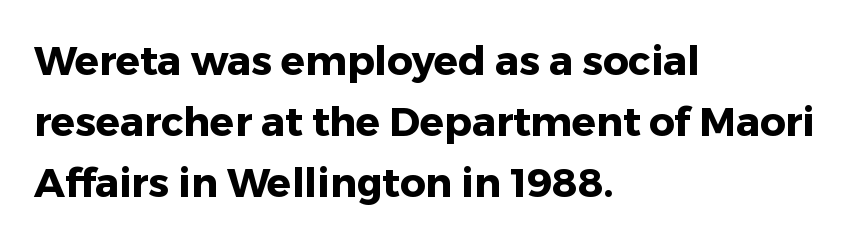
{"serif": "no", "italic": "no", "bold": "yes", "weight": "heavy", "width": "normal", "stroke_contrast": "low", "x_height": "medium", "monospaced": "no", "underline": "no", "align": "left", "line_spacing": "normal", "line_spacing_ratio": 1.53, "letter_spacing": "normal", "letter_spacing_em": 0.0, "glyph_px": 40}
